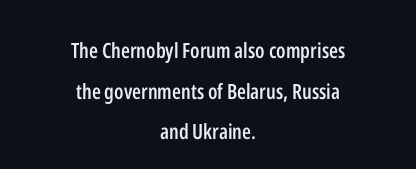
{"italic": "no", "bold": "semi", "underline": "no", "align": "center", "line_spacing": "loose", "line_spacing_ratio": 1.93, "letter_spacing": "normal", "letter_spacing_em": 0.0, "glyph_px": 21}
